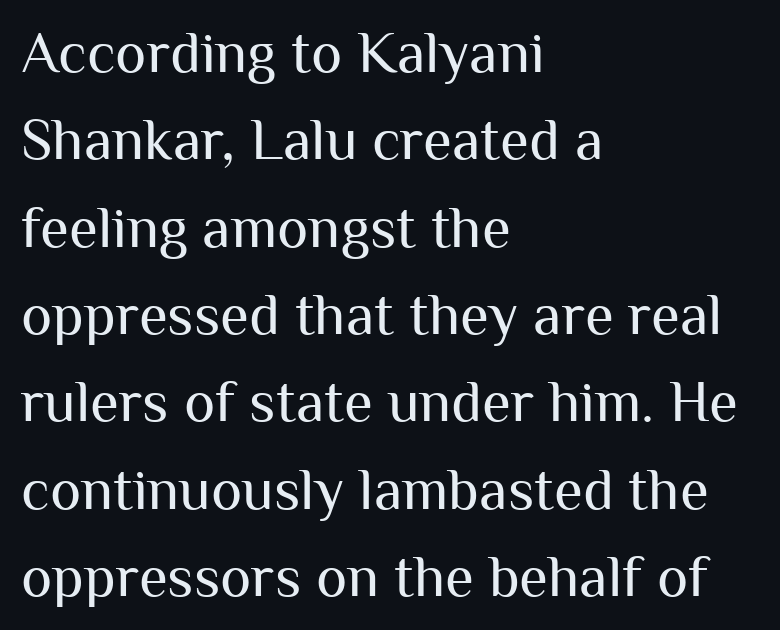
{"serif": "no", "italic": "no", "bold": "no", "weight": "regular", "width": "normal", "stroke_contrast": "medium", "x_height": "medium", "monospaced": "no", "underline": "no", "align": "left", "line_spacing": "normal", "line_spacing_ratio": 1.48, "letter_spacing": "normal", "letter_spacing_em": 0.0, "glyph_px": 59}
